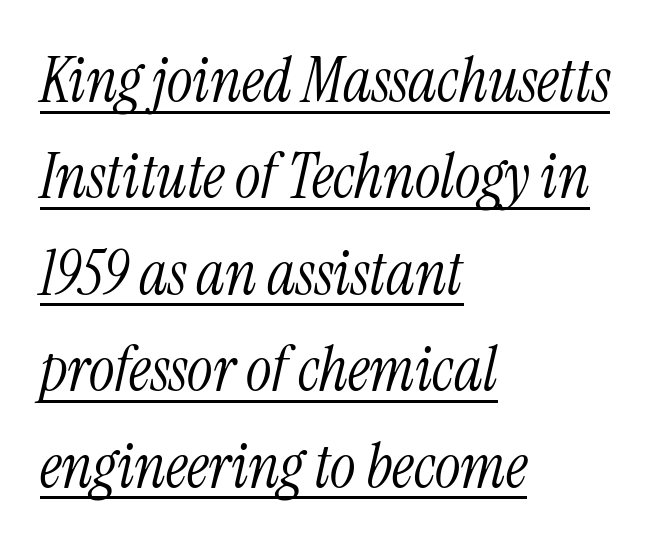
{"serif": "yes", "italic": "yes", "lean": "right", "slant_degrees": 13, "bold": "no", "weight": "light", "width": "condensed", "stroke_contrast": "medium", "x_height": "medium", "monospaced": "no", "underline": "yes", "align": "left", "line_spacing": "normal", "line_spacing_ratio": 1.58, "letter_spacing": "normal", "letter_spacing_em": 0.0, "glyph_px": 61}
